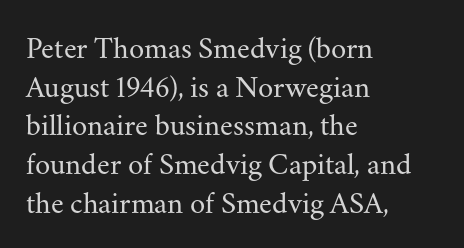
{"serif": "yes", "italic": "no", "bold": "no", "weight": "regular", "width": "normal", "stroke_contrast": "medium", "x_height": "small", "monospaced": "no", "underline": "no", "align": "left", "line_spacing": "normal", "line_spacing_ratio": 1.25, "letter_spacing": "normal", "letter_spacing_em": 0.0, "glyph_px": 31}
